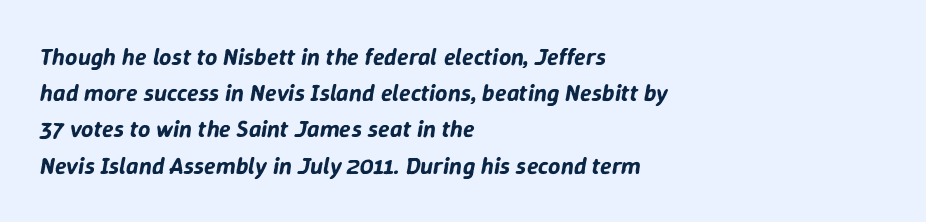
Q: Is the text italic (slanted)? A: Yes, it leans right by about 9 degrees.
Q: Is the text underlined? A: No.
Q: How is the paragraph aligned? A: Left-aligned.
Q: Is the spacing between letters normal or unusually wide? A: Normal.
Q: Is the spacing between lines tight, normal or loose? A: Normal.
